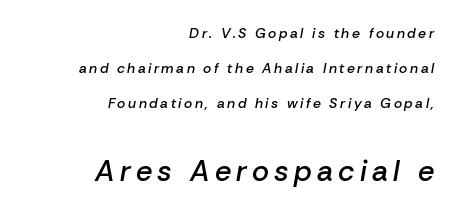
{"italic": "yes", "lean": "right", "slant_degrees": 10, "bold": "semi", "weight": "semibold", "width": "normal", "stroke_contrast": "low", "x_height": "medium", "monospaced": "no", "underline": "no", "align": "right", "line_spacing": "loose", "line_spacing_ratio": 2.5, "larger_block": "second", "size_ratio": 2.07, "glyph_px": 29}
